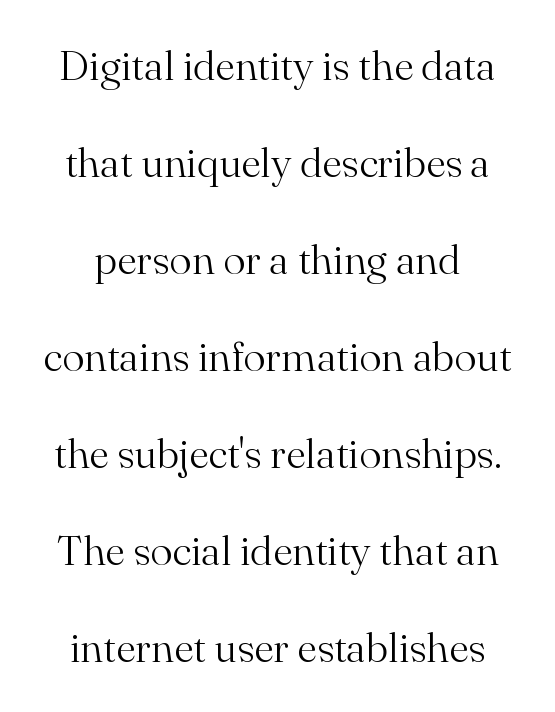
Widely set lines give the paragraph a tall, airy silhouette. On a weight scale, this lands at 450 or below. Inter-character spacing is left at the font's built-in metrics. You can tell from the footed stems that serif type was used.
